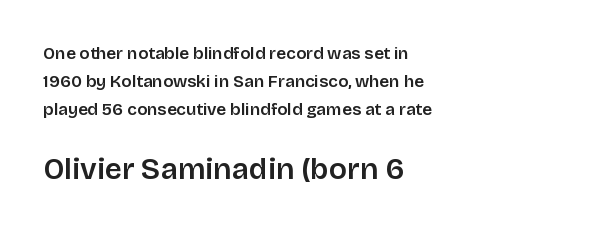
{"serif": "no", "italic": "no", "width": "normal", "stroke_contrast": "low", "x_height": "large", "monospaced": "no", "underline": "no", "align": "left", "line_spacing": "normal", "line_spacing_ratio": 1.64, "letter_spacing": "normal", "letter_spacing_em": 0.0, "larger_block": "second", "size_ratio": 1.76, "glyph_px": 30}
